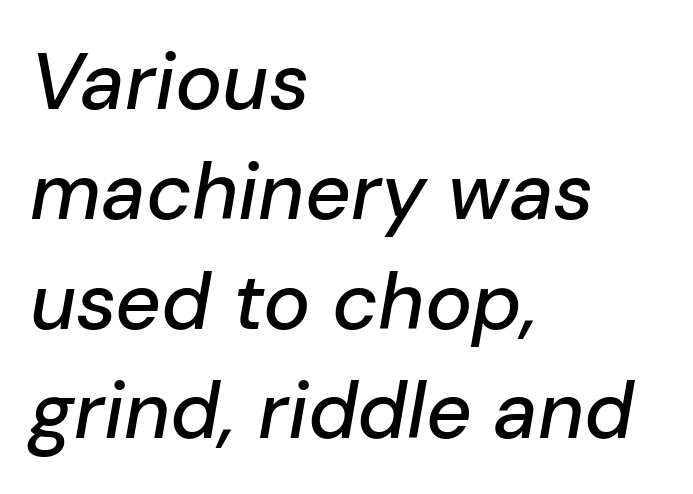
{"italic": "yes", "lean": "right", "slant_degrees": 10, "width": "normal", "stroke_contrast": "low", "x_height": "medium", "monospaced": "no", "underline": "no", "align": "left", "line_spacing": "normal", "line_spacing_ratio": 1.39, "letter_spacing": "normal", "letter_spacing_em": 0.0, "glyph_px": 79}
